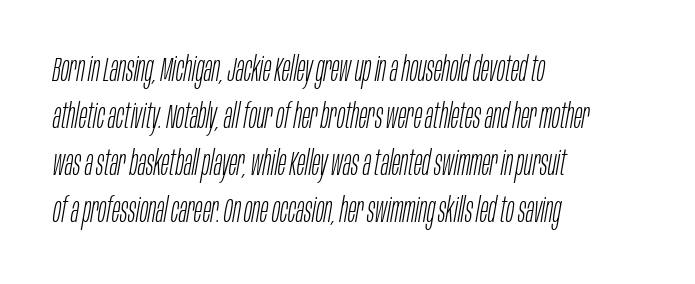
{"italic": "yes", "lean": "right", "slant_degrees": 10, "bold": "no", "weight": "light", "width": "condensed", "stroke_contrast": "low", "x_height": "large", "monospaced": "no", "underline": "no", "align": "left", "line_spacing": "normal", "line_spacing_ratio": 1.38, "letter_spacing": "normal", "letter_spacing_em": 0.0, "glyph_px": 34}
